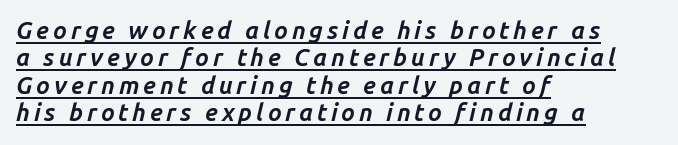
{"italic": "yes", "lean": "right", "slant_degrees": 14, "bold": "yes", "underline": "yes", "align": "left", "line_spacing": "tight", "line_spacing_ratio": 1.14, "glyph_px": 24}
